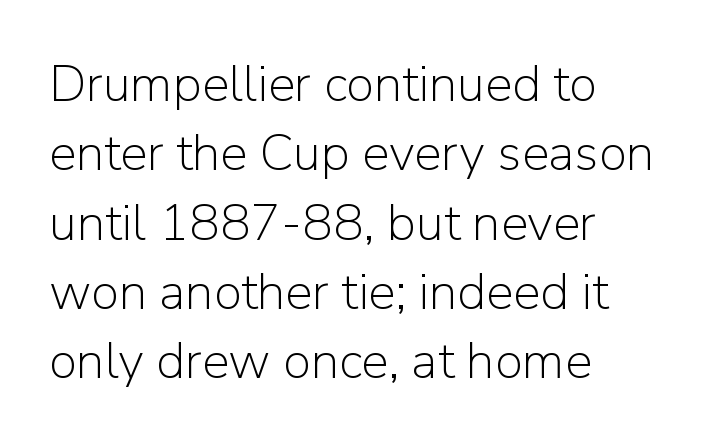
Q: Is the text bold? A: No.
Q: Is the text italic (slanted)? A: No, it is upright.
Q: Is the typeface a serif or a sans-serif typeface? A: Sans-serif.
Q: Is the text underlined? A: No.
Q: How is the paragraph aligned? A: Left-aligned.
Q: Is the spacing between letters normal or unusually wide? A: Normal.
Q: Is the spacing between lines tight, normal or loose? A: Normal.
Q: Width (condensed, normal, or wide)? A: Normal.
Q: Stroke contrast? A: Low.
Q: x-height? A: Medium.
Q: Monospaced? A: No.
